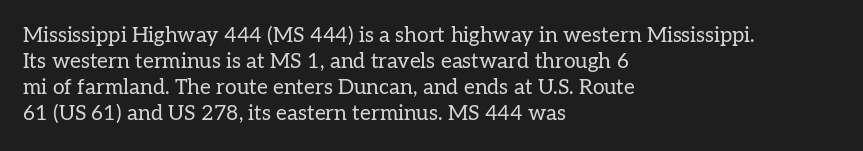
Q: Is the text bold? A: No.
Q: Is the text italic (slanted)? A: No, it is upright.
Q: Is the text underlined? A: No.
Q: How is the paragraph aligned? A: Left-aligned.
Q: Is the spacing between letters normal or unusually wide? A: Normal.
